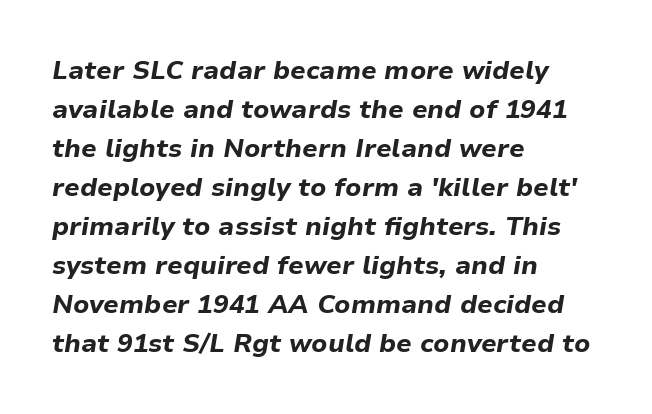
{"italic": "yes", "lean": "right", "slant_degrees": 9, "bold": "yes", "underline": "no", "align": "left", "line_spacing": "normal", "line_spacing_ratio": 1.5, "letter_spacing": "normal", "letter_spacing_em": 0.0, "glyph_px": 26}
